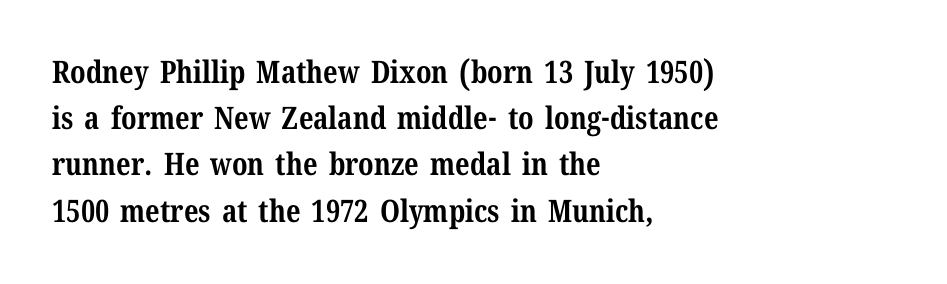
The vertical gap from one line to the next is medium. This rendering features lettering with no underline. The characters look thick and weighty, a clear bold. The lettering holds an erect, upright posture throughout. The type family on display is of the serif kind. In CSS terms this would be text-align: left.
